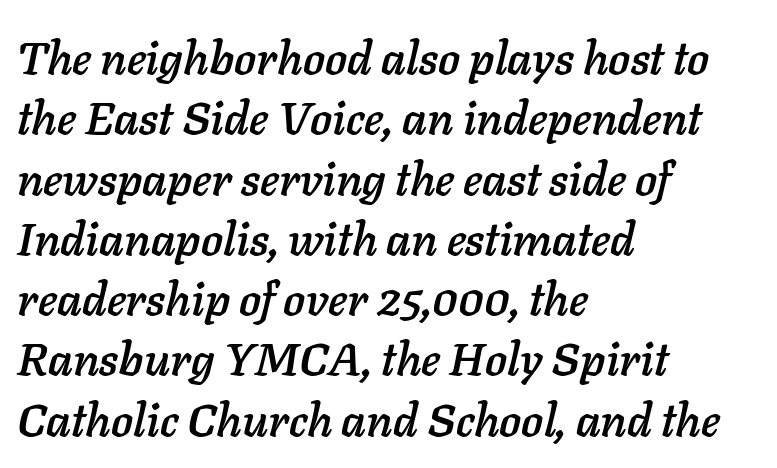
The image shows 46 px text type, italic (leaning right); set left-aligned, normal line spacing (1.31x), normal letter spacing, not underlined; low stroke contrast and a medium x-height.
